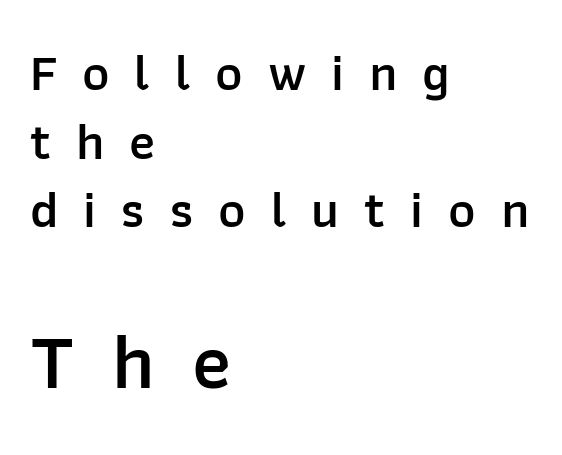
Q: Is the text bold? A: Semi-bold.
Q: Is the text italic (slanted)? A: No, it is upright.
Q: Is the typeface a serif or a sans-serif typeface? A: Sans-serif.
Q: Is the text underlined? A: No.
Q: How is the paragraph aligned? A: Left-aligned.
Q: Is the spacing between letters normal or unusually wide? A: Unusually wide.
Q: Is the spacing between lines tight, normal or loose? A: Normal.
Q: Which block of text is set in a larger size, the first (top) or the second (bottom)? A: The second (bottom) one.
Q: Width (condensed, normal, or wide)? A: Normal.
Q: Stroke contrast? A: Low.
Q: x-height? A: Medium.
Q: Monospaced? A: No.
